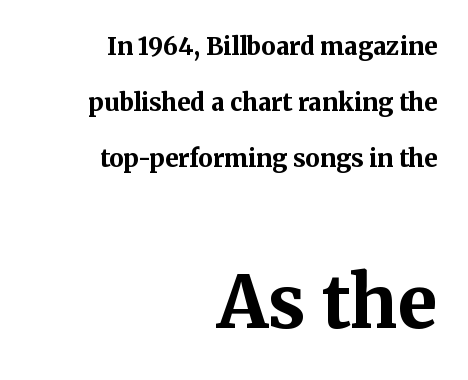
Which chunk is bigger? The second one — the bottom block dwarfs the top. The letters advance in unequal steps, a hallmark of proportional type. Where is the straight margin? On the right. Regarding serifs, this sample has them. The space directly below the letters is spotless. Widely set lines give the paragraph a tall, airy silhouette.
